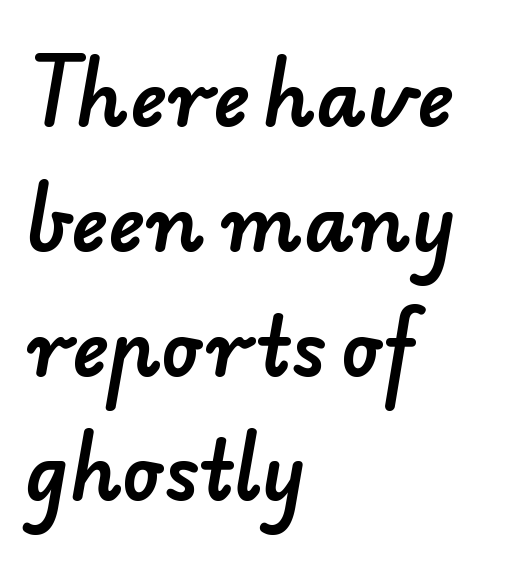
The image shows 78 px sans-serif type; set left-aligned, normal line spacing (1.6x), normal letter spacing, not underlined; low stroke contrast and a small x-height.
